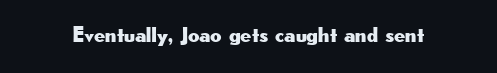
Q: Is the text italic (slanted)? A: No, it is upright.
Q: Is the text underlined? A: No.
Q: Is the spacing between letters normal or unusually wide? A: Normal.
